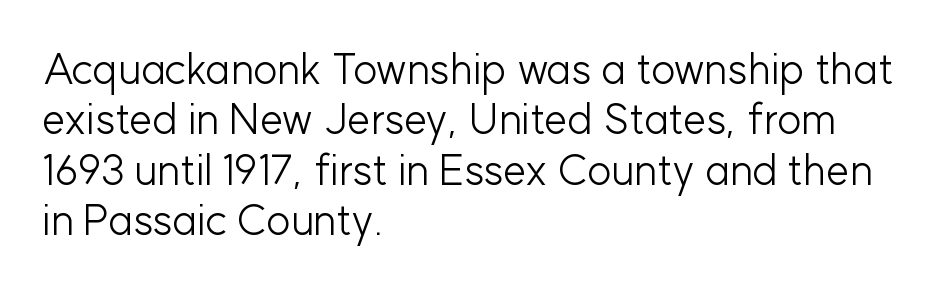
Q: Is the text bold? A: No.
Q: Is the text italic (slanted)? A: No, it is upright.
Q: Is the typeface a serif or a sans-serif typeface? A: Sans-serif.
Q: Is the text underlined? A: No.
Q: How is the paragraph aligned? A: Left-aligned.
Q: Is the spacing between letters normal or unusually wide? A: Normal.
Q: Width (condensed, normal, or wide)? A: Normal.
Q: Stroke contrast? A: Low.
Q: x-height? A: Medium.
Q: Monospaced? A: No.
